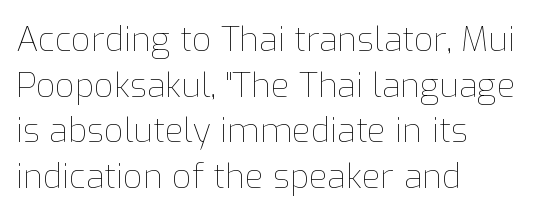
The image shows 34 px thin type, upright; set left-aligned, normal line spacing (1.34x), normal letter spacing, not underlined; low stroke contrast and a medium x-height.
